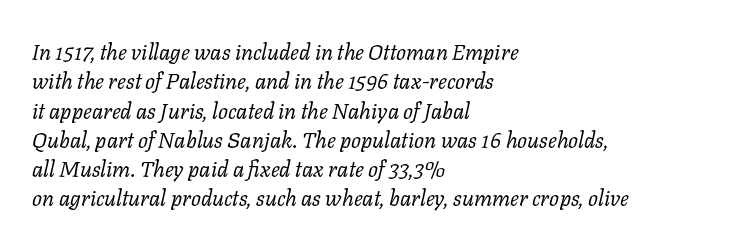
This sample is left-justified, so line endings fall wherever the words run out. This sample uses plain, unmodified letter spacing. These lines were composed using italics. Heaviness? Minimal to ordinary, like unemphasized prose. Each row of text sits above clean, open space.
